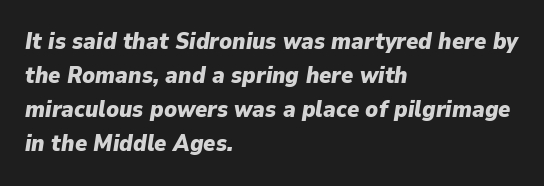
{"italic": "yes", "lean": "right", "slant_degrees": 9, "bold": "yes", "underline": "no", "align": "left", "line_spacing": "normal", "line_spacing_ratio": 1.48, "letter_spacing": "normal", "letter_spacing_em": 0.0, "glyph_px": 23}
